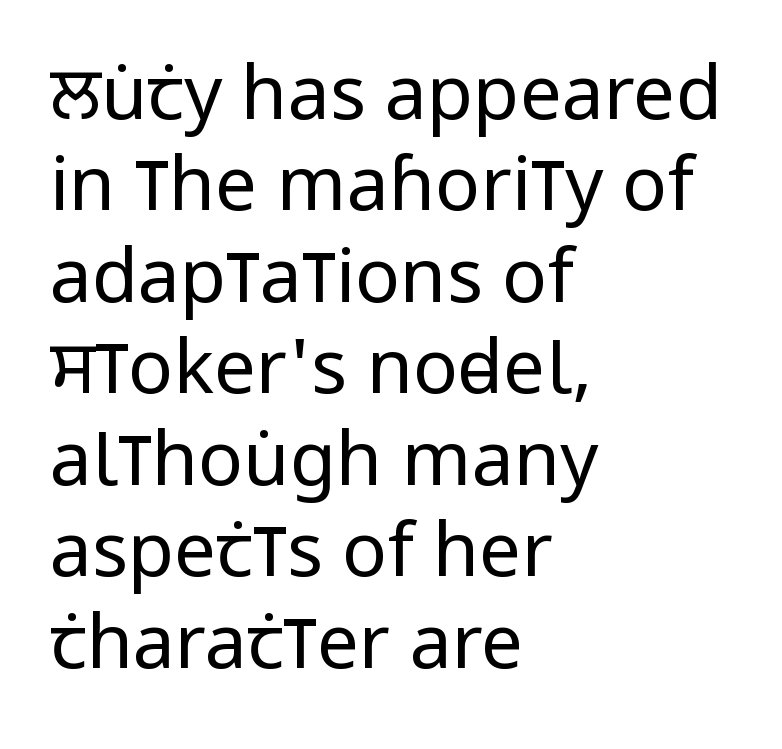
{"serif": "no", "italic": "no", "bold": "no", "weight": "regular", "width": "condensed", "stroke_contrast": "low", "x_height": "large", "monospaced": "no", "underline": "no", "align": "left", "line_spacing_ratio": 1.22, "letter_spacing": "normal", "letter_spacing_em": 0.0, "glyph_px": 75}
